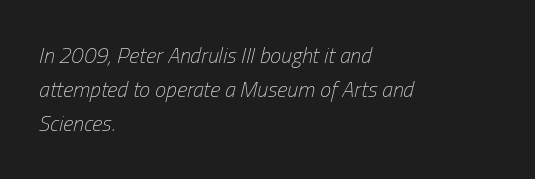
Looking at the ascenders, they clearly lean. The foot of each line stays bare and open. No heavy texture on the line: the type isn't bold. In terms of letterspacing, this is plain default setting. Normally led — the rows are evenly, conventionally spaced. A classic flush-left, rag-right setting is used for this passage.
